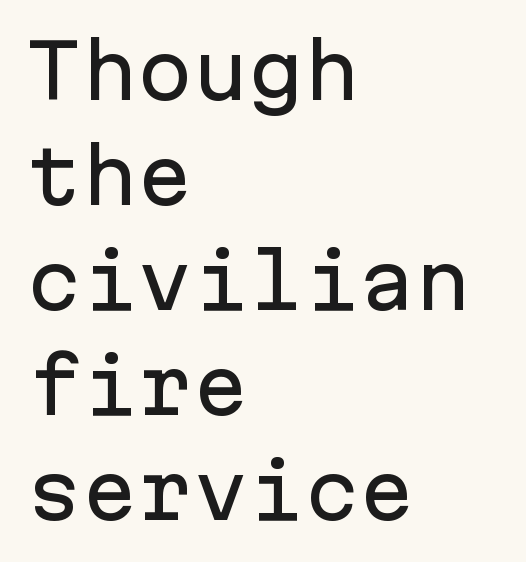
{"serif": "no", "italic": "no", "width": "normal", "stroke_contrast": "low", "x_height": "medium", "monospaced": "yes", "underline": "no", "align": "left", "line_spacing": "normal", "line_spacing_ratio": 1.42, "letter_spacing": "normal", "letter_spacing_em": 0.0, "glyph_px": 74}
